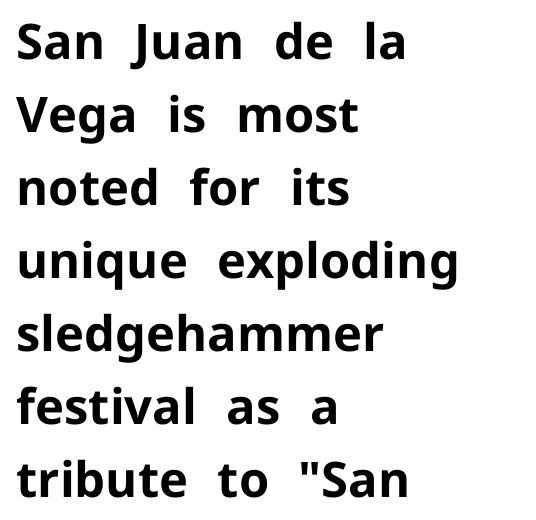
Q: Is the text bold? A: Yes.
Q: Is the text italic (slanted)? A: No, it is upright.
Q: Is the typeface a serif or a sans-serif typeface? A: Sans-serif.
Q: Is the text underlined? A: No.
Q: How is the paragraph aligned? A: Left-aligned.
Q: Is the spacing between letters normal or unusually wide? A: Normal.
Q: Is the spacing between lines tight, normal or loose? A: Normal.
Q: Width (condensed, normal, or wide)? A: Normal.
Q: Stroke contrast? A: Low.
Q: x-height? A: Medium.
Q: Monospaced? A: No.
